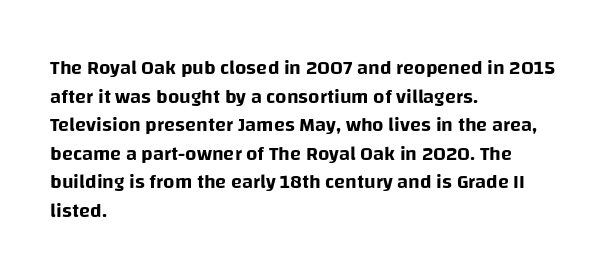
Every character sits straight up, as roman type does. The glyphs are unaccompanied by any horizontal stroke below them. Normally led — the rows are evenly, conventionally spaced. If you drew a ruler down the left edge, every line would touch it. The type is set solid horizontally, with unmodified tracking.
